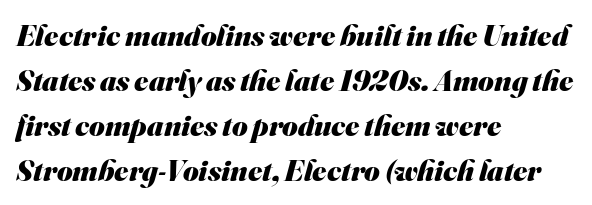
{"serif": "no", "bold": "yes", "weight": "heavy", "width": "normal", "stroke_contrast": "medium", "x_height": "small", "monospaced": "no", "underline": "no", "align": "left", "line_spacing": "normal", "line_spacing_ratio": 1.5, "letter_spacing": "normal", "letter_spacing_em": 0.0, "glyph_px": 30}
